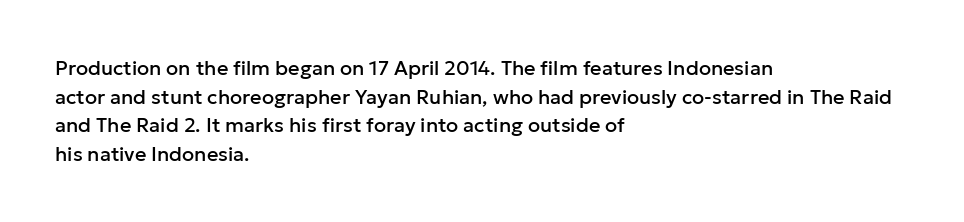
Q: Is the text italic (slanted)? A: No, it is upright.
Q: Is the text underlined? A: No.
Q: How is the paragraph aligned? A: Left-aligned.
Q: Is the spacing between letters normal or unusually wide? A: Normal.
Q: Is the spacing between lines tight, normal or loose? A: Normal.
